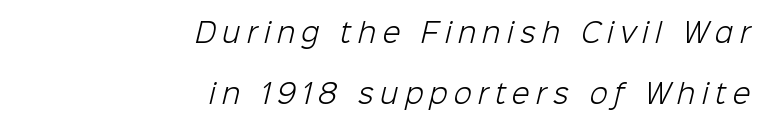
Q: Is the text bold? A: No.
Q: Is the text underlined? A: No.
Q: How is the paragraph aligned? A: Right-aligned.
Q: Is the spacing between letters normal or unusually wide? A: Unusually wide.
Q: Is the spacing between lines tight, normal or loose? A: Loose.
